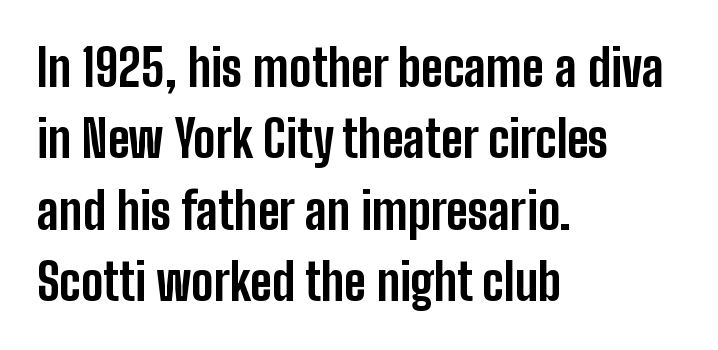
{"serif": "no", "italic": "no", "bold": "yes", "weight": "bold", "width": "condensed", "stroke_contrast": "low", "x_height": "medium", "monospaced": "no", "underline": "no", "align": "left", "line_spacing": "normal", "line_spacing_ratio": 1.43, "letter_spacing": "normal", "letter_spacing_em": 0.0, "glyph_px": 50}
